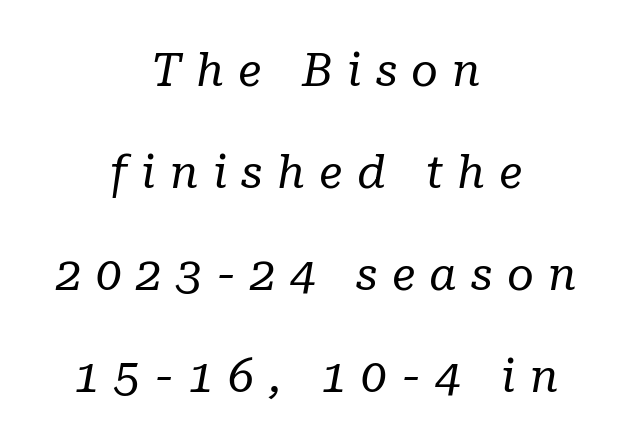
The image shows 46 px regular-weight serif type, italic (leaning right); set centered, loose line spacing (2.22x), unusually wide letter spacing (+0.31 em), not underlined; low stroke contrast and a medium x-height.
